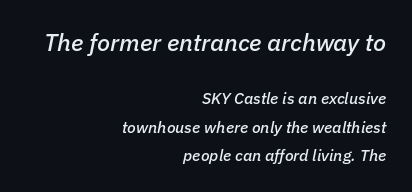
This sample uses an oblique cut, with every glyph tilted off the vertical. The paragraph shown leans on its right margin. The specimen omits any rule beneath the text block's lines. Is the lower block the larger one? No — the upper block carries the bigger type. Caption: standard tracking, unaltered.
